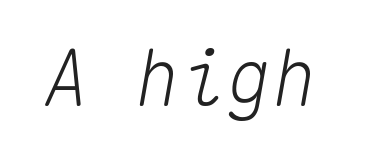
Descender tails drop into unmarked territory. Looks like terminal output: every glyph gets an equal slot. Honestly, the letter spacing is just normal — you wouldn't notice it. Looking at the ascenders, they clearly lean.
